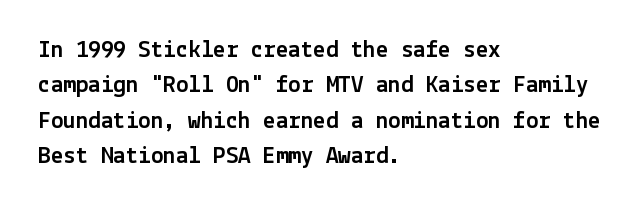
Q: Is the text italic (slanted)? A: No, it is upright.
Q: Is the text underlined? A: No.
Q: How is the paragraph aligned? A: Left-aligned.
Q: Is the spacing between letters normal or unusually wide? A: Normal.
Q: Is the spacing between lines tight, normal or loose? A: Normal.
